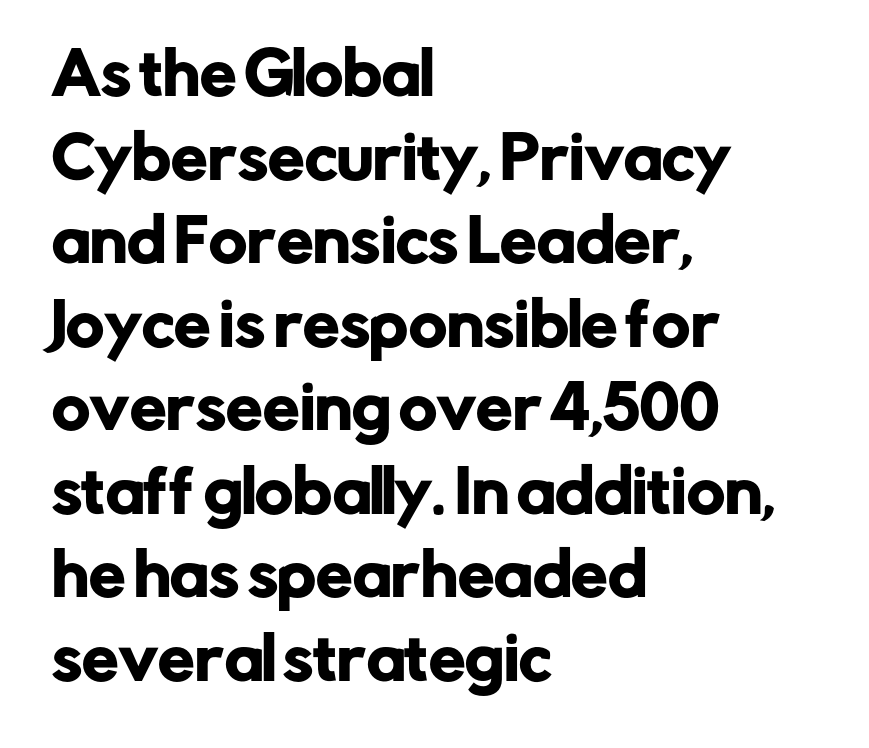
Q: Is the text italic (slanted)? A: No, it is upright.
Q: Is the typeface a serif or a sans-serif typeface? A: Sans-serif.
Q: Is the text underlined? A: No.
Q: How is the paragraph aligned? A: Left-aligned.
Q: Is the spacing between letters normal or unusually wide? A: Normal.
Q: Is the spacing between lines tight, normal or loose? A: Normal.
Q: Width (condensed, normal, or wide)? A: Normal.
Q: Stroke contrast? A: Low.
Q: x-height? A: Medium.
Q: Monospaced? A: No.
